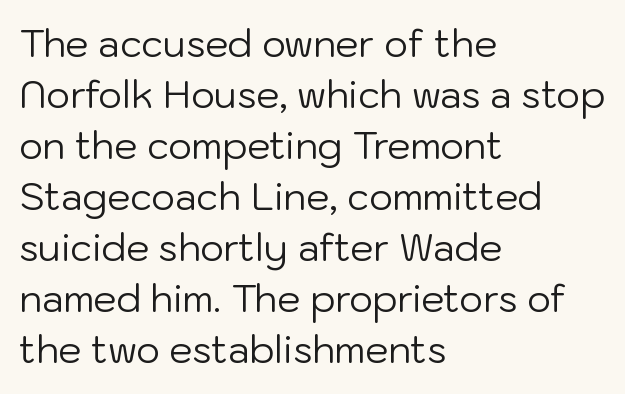
{"serif": "no", "italic": "no", "bold": "no", "weight": "regular", "width": "normal", "stroke_contrast": "low", "x_height": "medium", "monospaced": "no", "underline": "no", "align": "left", "line_spacing": "normal", "line_spacing_ratio": 1.38, "letter_spacing": "normal", "letter_spacing_em": 0.0, "glyph_px": 37}
